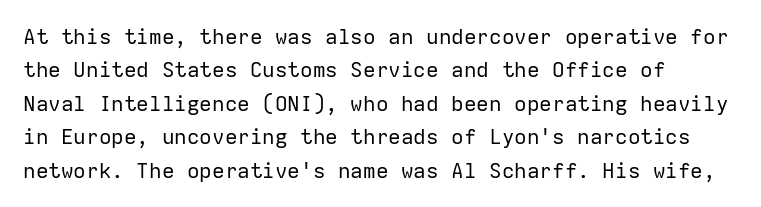
How would I describe the line gaps? Plain and ordinary. Weight: in the light-to-regular range. The type is set solid horizontally, with unmodified tracking. The lines are quadded left.
